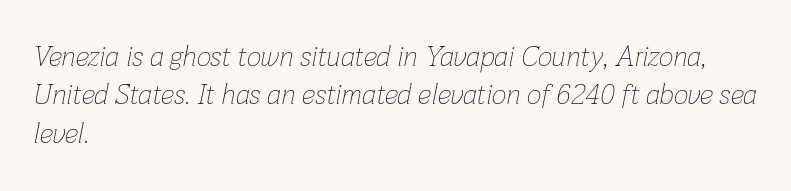
Q: Is the text bold? A: No.
Q: Is the text italic (slanted)? A: Yes, it leans right by about 12 degrees.
Q: Is the text underlined? A: No.
Q: How is the paragraph aligned? A: Left-aligned.
Q: Is the spacing between letters normal or unusually wide? A: Normal.
Q: Is the spacing between lines tight, normal or loose? A: Normal.
Q: Width (condensed, normal, or wide)? A: Normal.
Q: Stroke contrast? A: Low.
Q: x-height? A: Medium.
Q: Monospaced? A: No.
